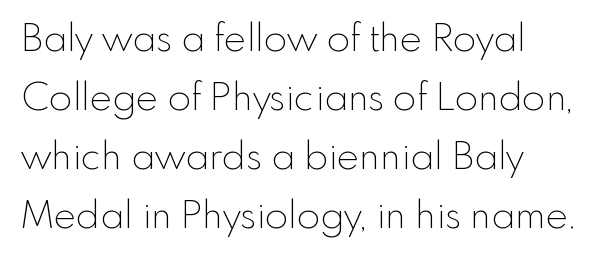
You can tell it's not italic because the verticals are truly vertical. Spacing verdict: proportional, widths tailored to each character. The paragraph shown leans on its left margin. The zone under the glyphs is completely vacant.
